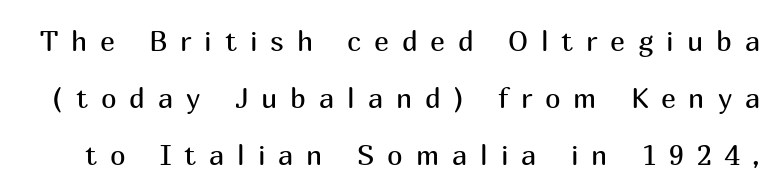
{"serif": "no", "italic": "no", "bold": "no", "weight": "regular", "width": "normal", "stroke_contrast": "medium", "x_height": "medium", "monospaced": "no", "underline": "no", "line_spacing": "loose", "line_spacing_ratio": 2.04, "letter_spacing": "wide", "letter_spacing_em": 0.46, "glyph_px": 28}
